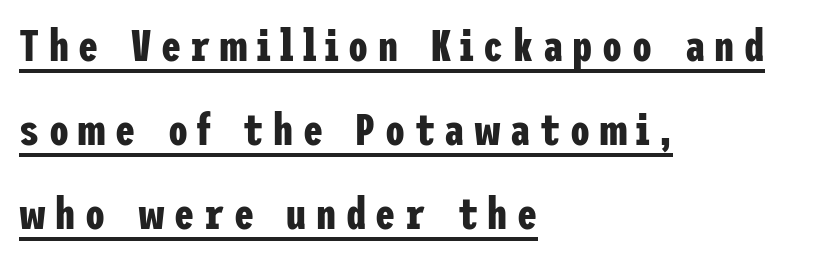
Q: Is the text bold? A: Yes.
Q: Is the text italic (slanted)? A: No, it is upright.
Q: Is the typeface a serif or a sans-serif typeface? A: Sans-serif.
Q: Is the text underlined? A: Yes.
Q: How is the paragraph aligned? A: Left-aligned.
Q: Is the spacing between letters normal or unusually wide? A: Unusually wide.
Q: Width (condensed, normal, or wide)? A: Condensed.
Q: Stroke contrast? A: Low.
Q: x-height? A: Medium.
